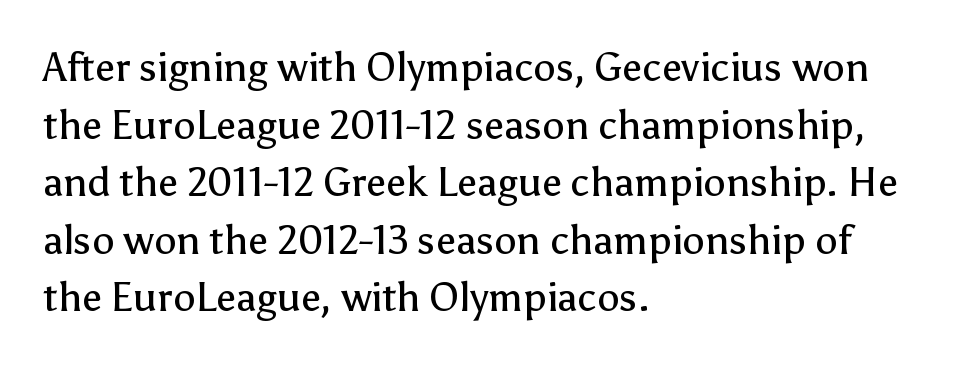
There is no visible air inserted between adjacent glyphs. This sample is left-justified, so line endings fall wherever the words run out. Unlike a traditional serif, this face leaves its strokes unadorned. Words float on clear page, feet unadorned. The letters advance in unequal steps, a hallmark of proportional type.
